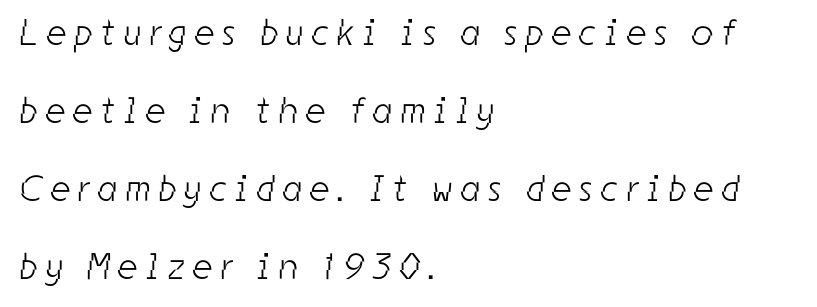
Q: Is the text bold? A: No.
Q: Is the typeface a serif or a sans-serif typeface? A: Sans-serif.
Q: Is the text underlined? A: No.
Q: How is the paragraph aligned? A: Left-aligned.
Q: Is the spacing between letters normal or unusually wide? A: Unusually wide.
Q: Is the spacing between lines tight, normal or loose? A: Loose.
Q: Width (condensed, normal, or wide)? A: Condensed.
Q: Stroke contrast? A: Low.
Q: x-height? A: Medium.
Q: Monospaced? A: No.
